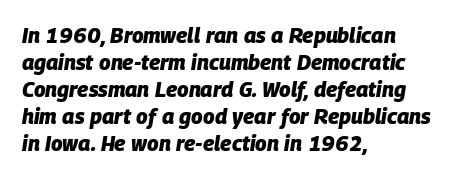
Q: Is the text bold? A: Yes.
Q: Is the text italic (slanted)? A: Yes, it leans right by about 9 degrees.
Q: Is the text underlined? A: No.
Q: How is the paragraph aligned? A: Left-aligned.
Q: Is the spacing between letters normal or unusually wide? A: Normal.
Q: Is the spacing between lines tight, normal or loose? A: Normal.
